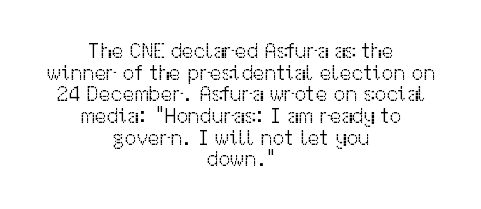
The image shows 21 px text type, upright; set centered, tight line spacing (1.03x), normal letter spacing, not underlined.
